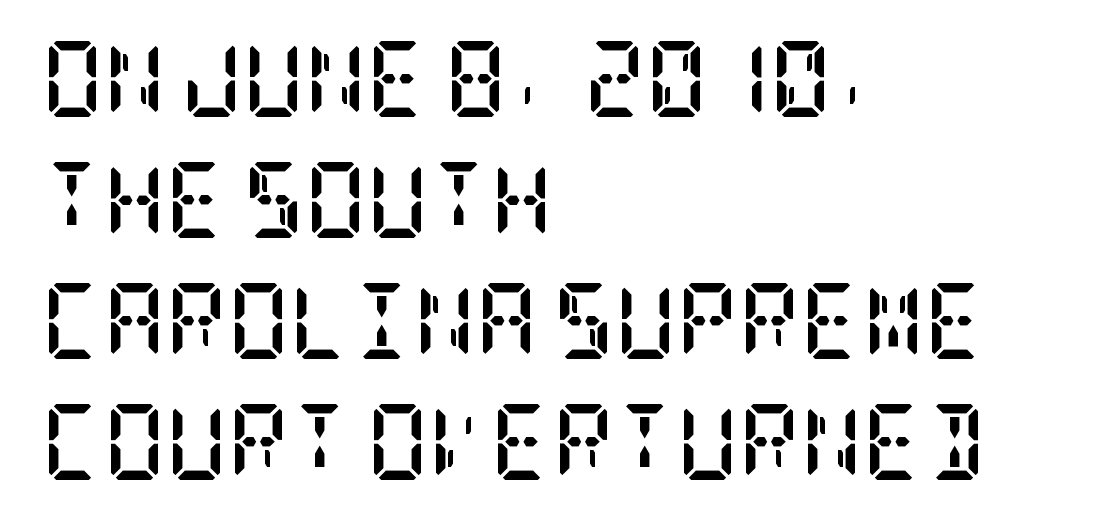
{"serif": "yes", "italic": "no", "bold": "yes", "weight": "semibold", "width": "condensed", "stroke_contrast": "low", "x_height": "large", "underline": "no", "align": "left", "line_spacing": "normal", "line_spacing_ratio": 1.59, "letter_spacing": "normal", "letter_spacing_em": 0.0, "glyph_px": 76}
